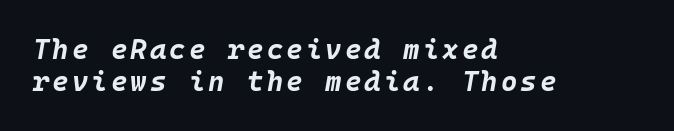
The image shows 28 px bold type, italic (leaning right), monospaced; set left-aligned, tight line spacing (1.13x), not underlined; low stroke contrast and a large x-height.
